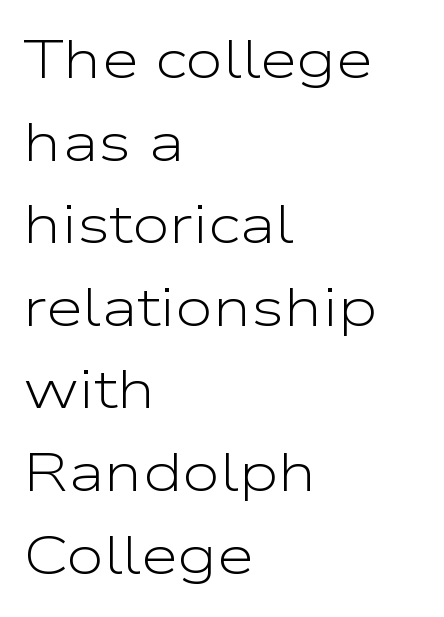
Horizontal alignment here is leftward, the default for most running prose. Evenly set lines give the paragraph a standard silhouette. Character widths vary here, with narrow letters taking less room than wide ones. This sample uses an upright cut, with every glyph sitting square on the baseline. The type family on display is of the sans-serif kind. These lines keep a tight, regular rhythm from letter to letter.
